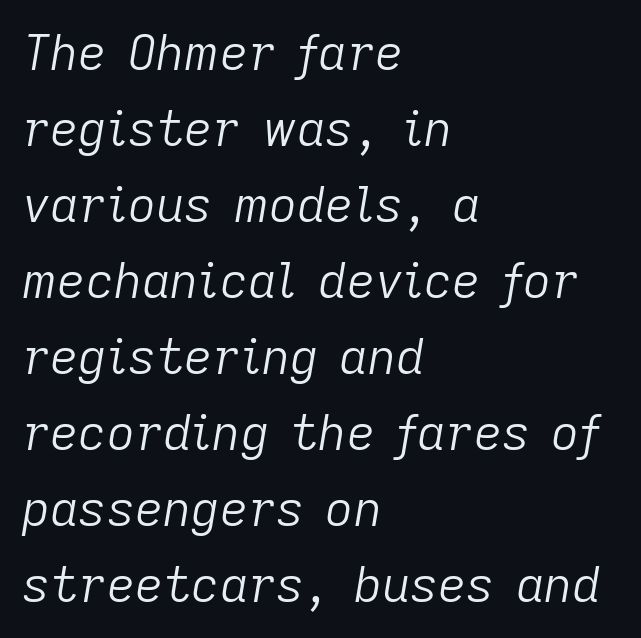
The image shows 49 px light type, italic (leaning right); set left-aligned, normal line spacing (1.55x), normal letter spacing, not underlined; low stroke contrast and a medium x-height.
